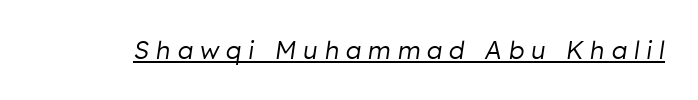
The image shows 25 px text type, italic (leaning right); set unusually wide letter spacing (+0.27 em), underlined.
